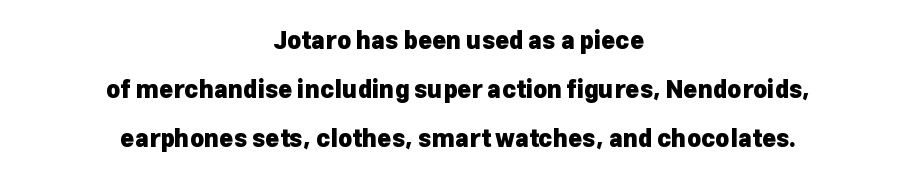
The image shows 24 px bold type, upright; set centered, loose line spacing (2.05x), normal letter spacing, not underlined.
